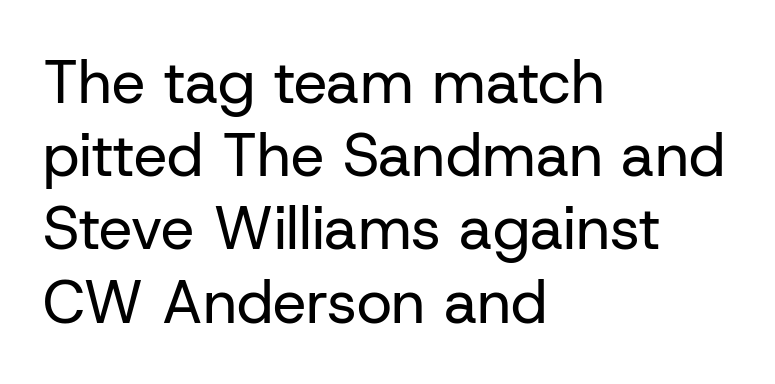
Q: Is the text bold? A: No.
Q: Is the text italic (slanted)? A: No, it is upright.
Q: Is the typeface a serif or a sans-serif typeface? A: Sans-serif.
Q: Is the text underlined? A: No.
Q: How is the paragraph aligned? A: Left-aligned.
Q: Is the spacing between letters normal or unusually wide? A: Normal.
Q: Width (condensed, normal, or wide)? A: Normal.
Q: Stroke contrast? A: Low.
Q: x-height? A: Medium.
Q: Monospaced? A: No.
